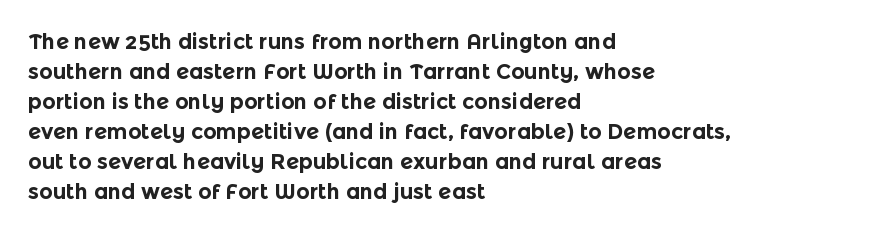
{"italic": "no", "bold": "yes", "underline": "no", "align": "left", "line_spacing": "normal", "line_spacing_ratio": 1.43, "letter_spacing": "normal", "letter_spacing_em": 0.0, "glyph_px": 21}
